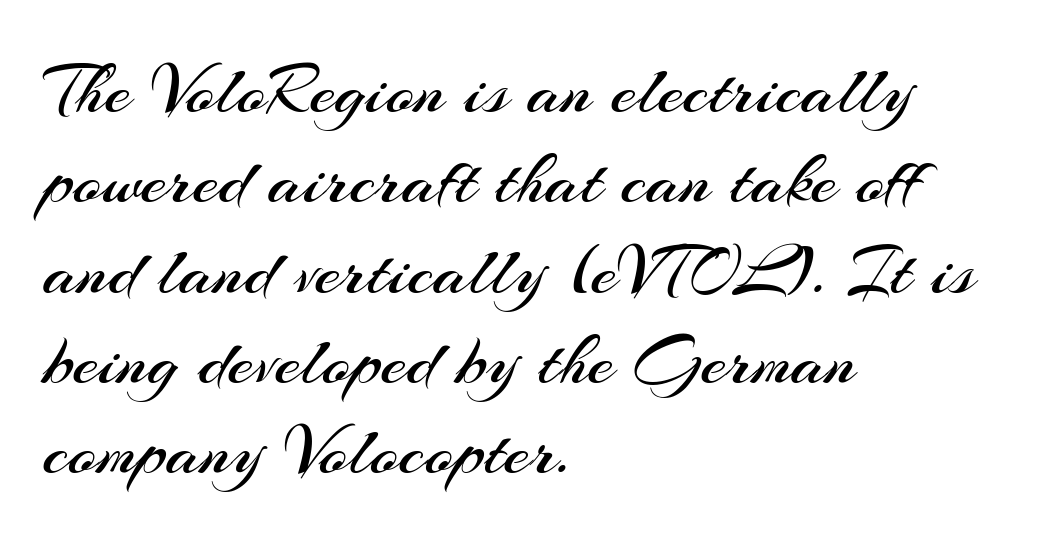
{"serif": "no", "bold": "no", "weight": "regular", "width": "normal", "stroke_contrast": "medium", "x_height": "small", "monospaced": "no", "underline": "no", "align": "left", "line_spacing_ratio": 1.22, "letter_spacing": "normal", "letter_spacing_em": 0.0, "glyph_px": 74}
